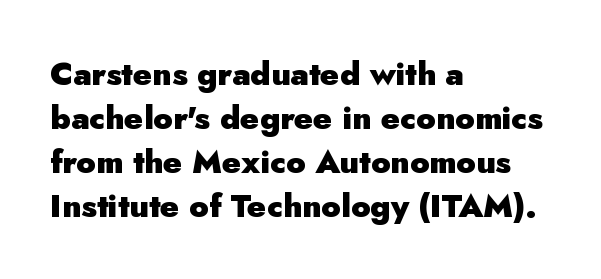
The image shows 32 px heavy sans-serif type, upright; set left-aligned, normal line spacing (1.37x), normal letter spacing, not underlined; low stroke contrast and a small x-height.
